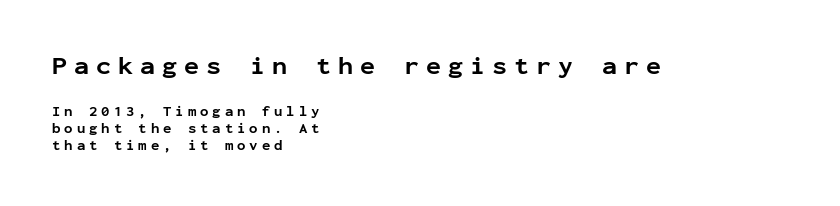
Q: Is the text bold? A: Yes.
Q: Is the text italic (slanted)? A: No, it is upright.
Q: Is the text underlined? A: No.
Q: How is the paragraph aligned? A: Left-aligned.
Q: Is the spacing between letters normal or unusually wide? A: Unusually wide.
Q: Which block of text is set in a larger size, the first (top) or the second (bottom)? A: The first (top) one.
